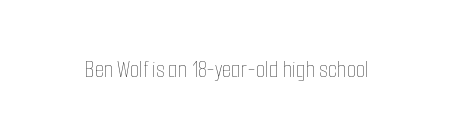
Q: Is the text bold? A: No.
Q: Is the text italic (slanted)? A: No, it is upright.
Q: Is the text underlined? A: No.
Q: Is the spacing between letters normal or unusually wide? A: Normal.
